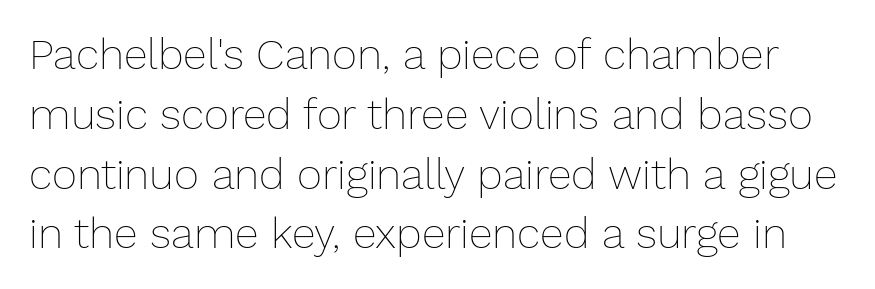
Q: Is the text bold? A: No.
Q: Is the text italic (slanted)? A: No, it is upright.
Q: Is the text underlined? A: No.
Q: Is the spacing between letters normal or unusually wide? A: Normal.
Q: Is the spacing between lines tight, normal or loose? A: Normal.
Q: Width (condensed, normal, or wide)? A: Normal.
Q: Stroke contrast? A: Low.
Q: x-height? A: Medium.
Q: Monospaced? A: No.
